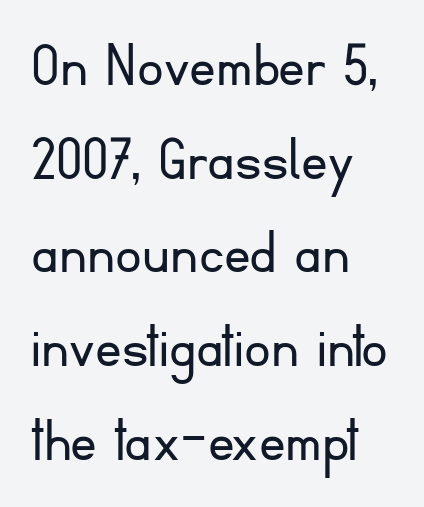
Students, note that the glyphs here touch the page at normal intervals. The axis of the letterforms is exactly vertical. Weight: regular or lighter. Typographically, this falls in the sans-serif category. The face used here is proportionally spaced, like ordinary book or web type. Line spacing here is normal.
